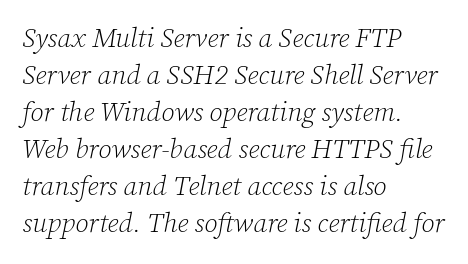
Q: Is the text bold? A: No.
Q: Is the text italic (slanted)? A: Yes, it leans right by about 12 degrees.
Q: Is the text underlined? A: No.
Q: How is the paragraph aligned? A: Left-aligned.
Q: Is the spacing between letters normal or unusually wide? A: Normal.
Q: Is the spacing between lines tight, normal or loose? A: Normal.
